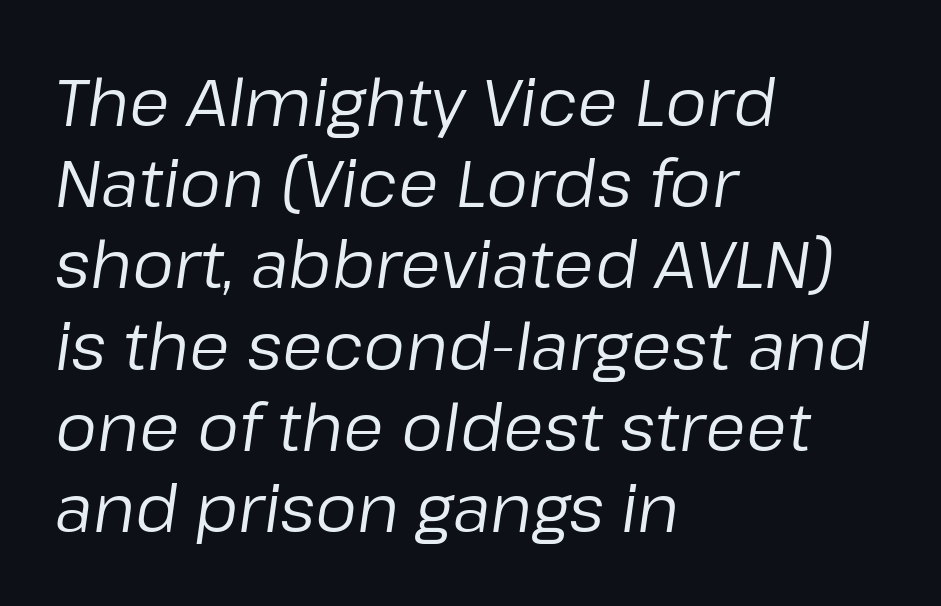
The glyphs are unaccompanied by any horizontal stroke below them. Here the designer chose a conventional face with non-uniform glyph widths. A quiet, ordinary-to-light weight characterises the typeface. Compared with ordinary roman type, these characters are visibly tilted.
